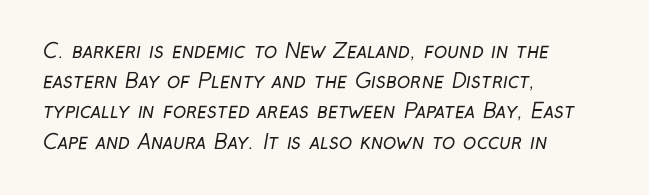
The image shows 20 px text type; set left-aligned, normal line spacing (1.51x), normal letter spacing, not underlined.
